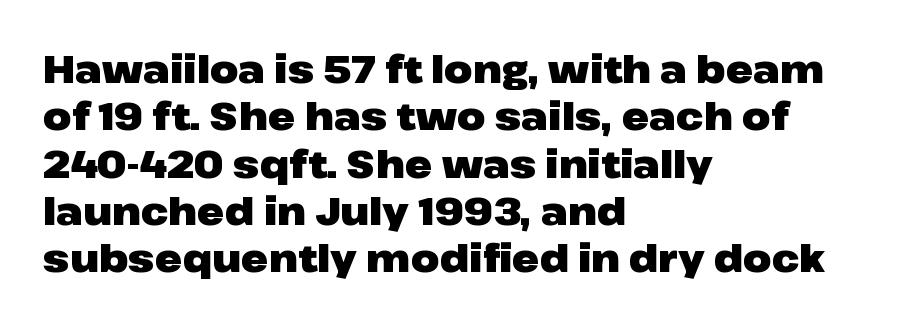
The image shows 37 px heavy, wide sans-serif type, upright; set left-aligned, normal line spacing (1.28x), normal letter spacing, not underlined; low stroke contrast and a medium x-height.
